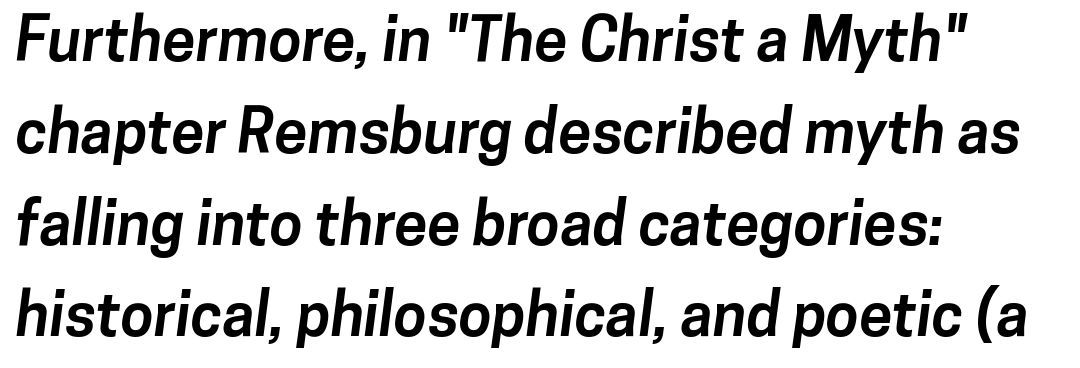
The image shows 60 px bold sans-serif type; set left-aligned, normal line spacing (1.53x), normal letter spacing, not underlined; low stroke contrast and a medium x-height.
